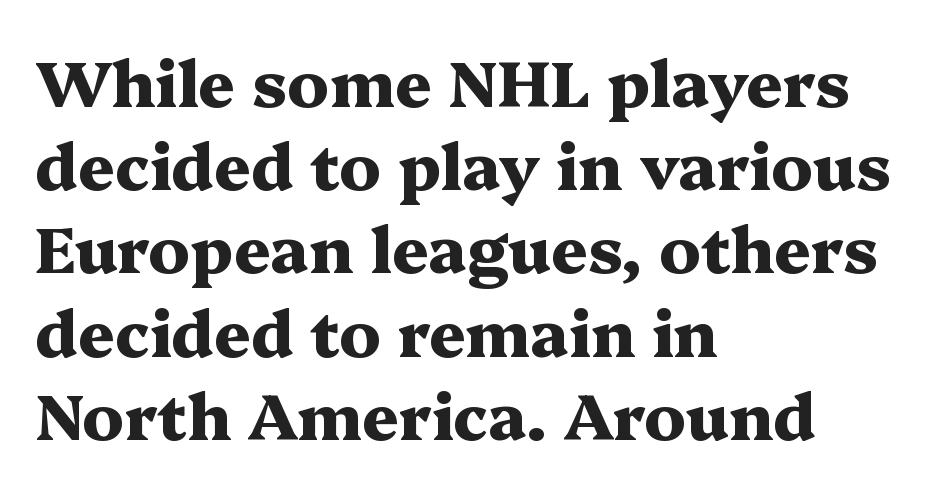
The image shows 64 px heavy, wide serif type, upright; set left-aligned, normal line spacing (1.3x), normal letter spacing, not underlined; medium stroke contrast and a medium x-height.
